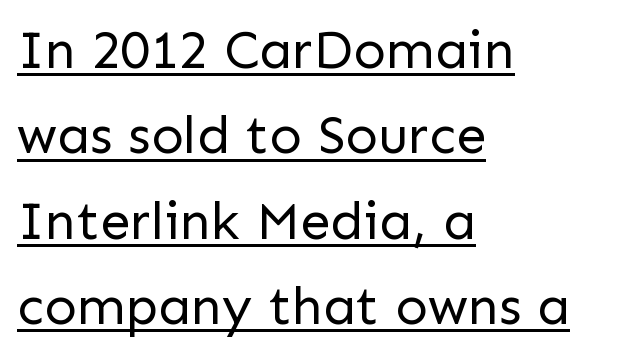
{"serif": "no", "italic": "no", "bold": "no", "weight": "regular", "width": "normal", "stroke_contrast": "low", "x_height": "medium", "monospaced": "no", "underline": "yes", "align": "left", "line_spacing": "normal", "line_spacing_ratio": 1.58, "letter_spacing": "normal", "letter_spacing_em": 0.0, "glyph_px": 54}
